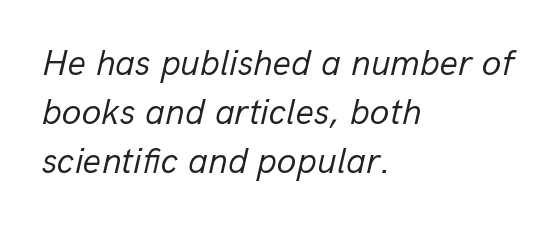
Leftover space on each line is placed entirely after the last word. Quick note: interline space is typical. Nothing unusual about the tracking: characters are spaced as the font intends. Character widths vary here, with narrow letters taking less room than wide ones.
